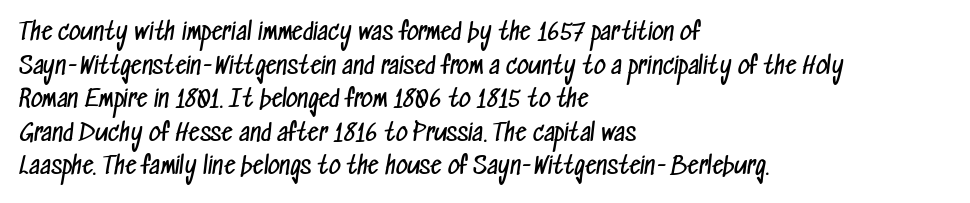
The image shows 23 px text type; set left-aligned, normal line spacing (1.46x), normal letter spacing, not underlined.
